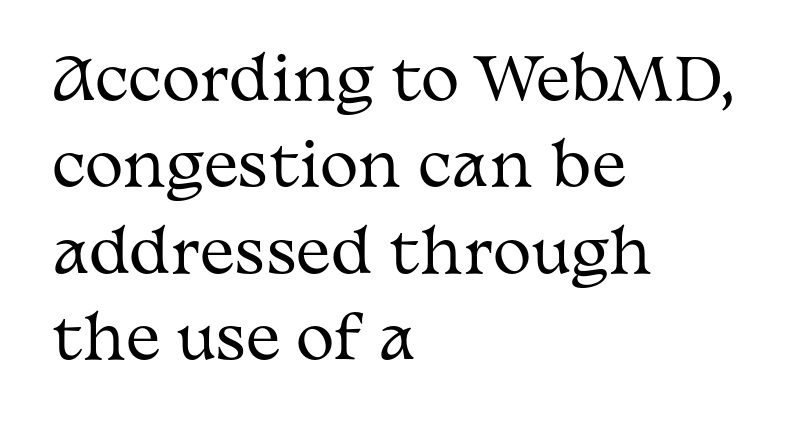
The space between consecutive lines is moderate. Varying glyph widths throughout — classic text-font behaviour. When letters stand straight like this, we call the style roman or upright. Horizontally, the lines are justified to the leading edge only.
